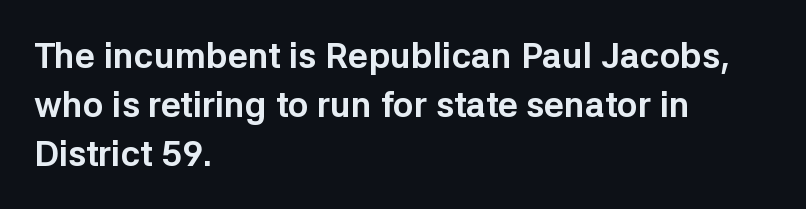
The image shows 35 px bold sans-serif type, upright; set left-aligned, normal line spacing (1.4x), normal letter spacing, not underlined; low stroke contrast and a medium x-height.
